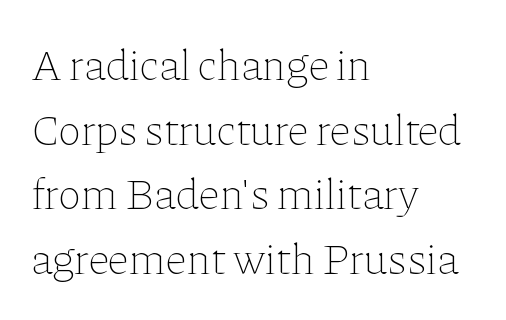
The image shows 44 px thin type, upright; set left-aligned, normal line spacing (1.47x), normal letter spacing, not underlined; low stroke contrast and a medium x-height.
